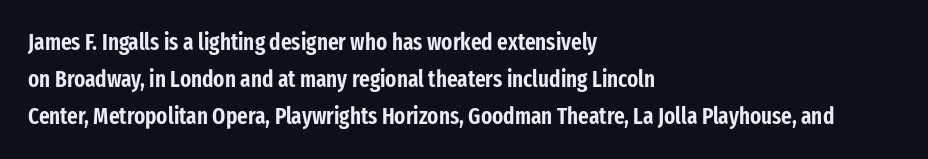
The image shows 23 px text type, upright; set left-aligned, normal line spacing (1.6x), normal letter spacing, not underlined.
